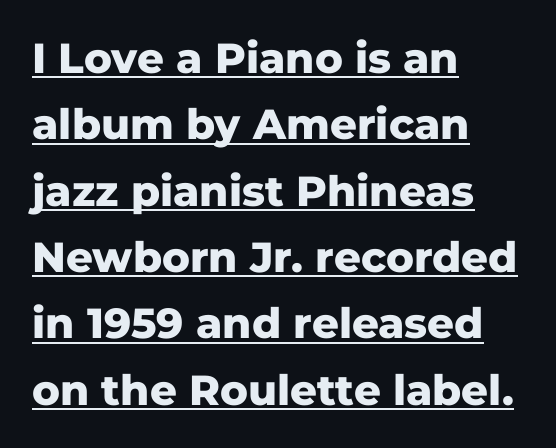
The image shows 42 px heavy sans-serif type, upright; set left-aligned, normal line spacing (1.58x), normal letter spacing, underlined; low stroke contrast and a medium x-height.
